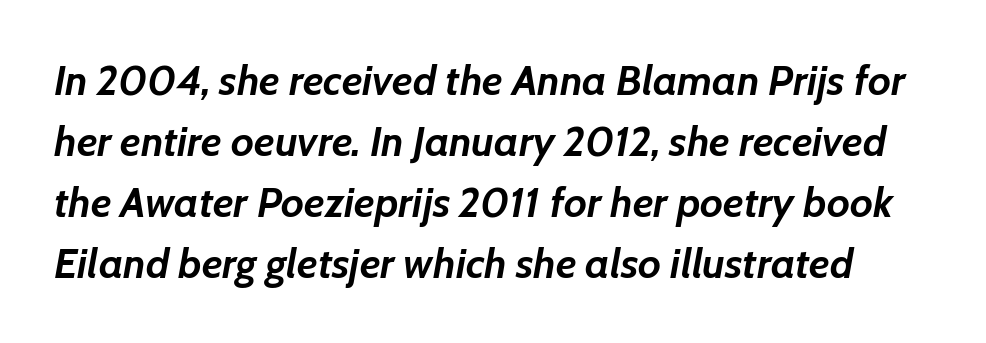
{"italic": "yes", "lean": "right", "slant_degrees": 7, "bold": "yes", "weight": "semibold", "width": "normal", "stroke_contrast": "low", "x_height": "medium", "monospaced": "no", "underline": "no", "line_spacing": "normal", "line_spacing_ratio": 1.45, "letter_spacing": "normal", "letter_spacing_em": 0.0, "glyph_px": 42}
